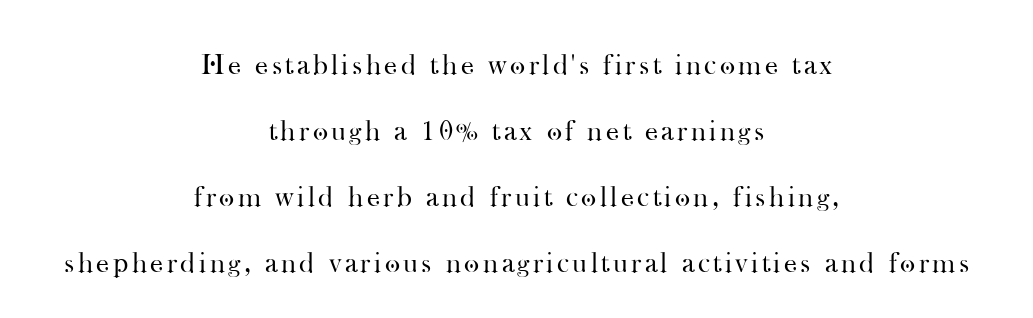
The image shows 29 px regular-weight serif type, upright; set centered, loose line spacing (2.28x), not underlined; high stroke contrast and a small x-height.
